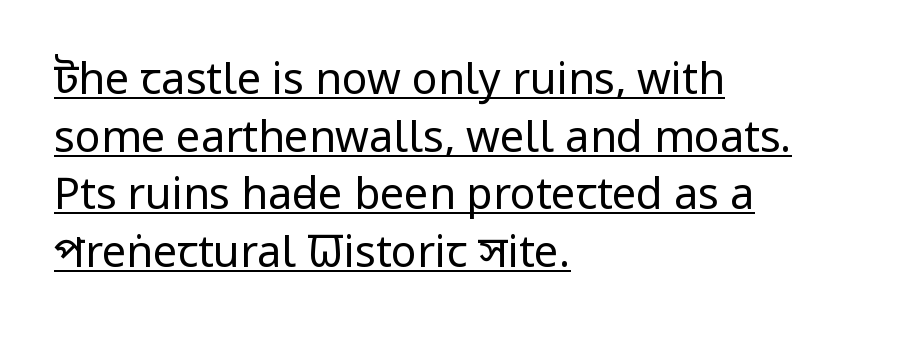
The image shows 43 px regular-weight, condensed sans-serif type, upright; set left-aligned, normal line spacing (1.34x), normal letter spacing, underlined; low stroke contrast and a large x-height.
